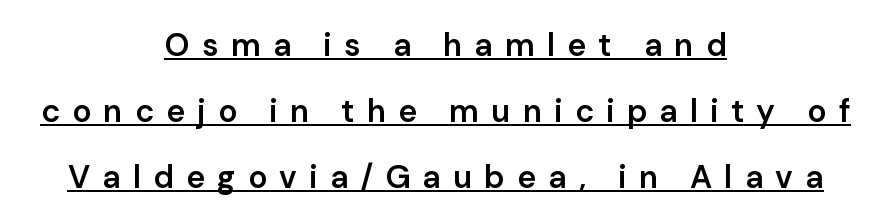
Q: Is the text bold? A: Semi-bold.
Q: Is the text italic (slanted)? A: No, it is upright.
Q: Is the typeface a serif or a sans-serif typeface? A: Sans-serif.
Q: Is the text underlined? A: Yes.
Q: How is the paragraph aligned? A: Centered.
Q: Is the spacing between letters normal or unusually wide? A: Unusually wide.
Q: Is the spacing between lines tight, normal or loose? A: Loose.
Q: Width (condensed, normal, or wide)? A: Normal.
Q: Stroke contrast? A: Low.
Q: x-height? A: Medium.
Q: Monospaced? A: No.
